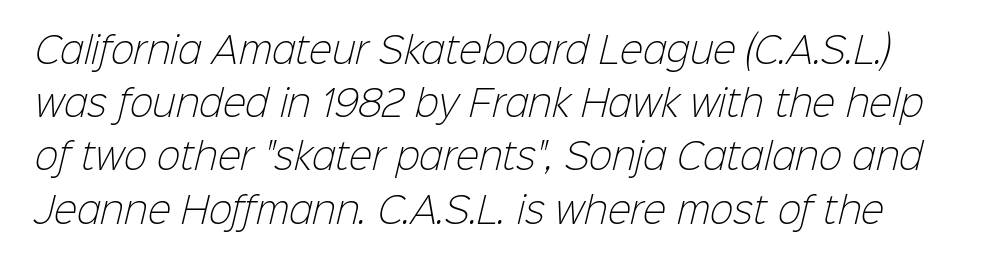
{"serif": "no", "bold": "no", "weight": "light", "width": "normal", "stroke_contrast": "low", "x_height": "medium", "monospaced": "no", "underline": "no", "line_spacing": "normal", "line_spacing_ratio": 1.52, "letter_spacing": "normal", "letter_spacing_em": 0.0, "glyph_px": 35}
